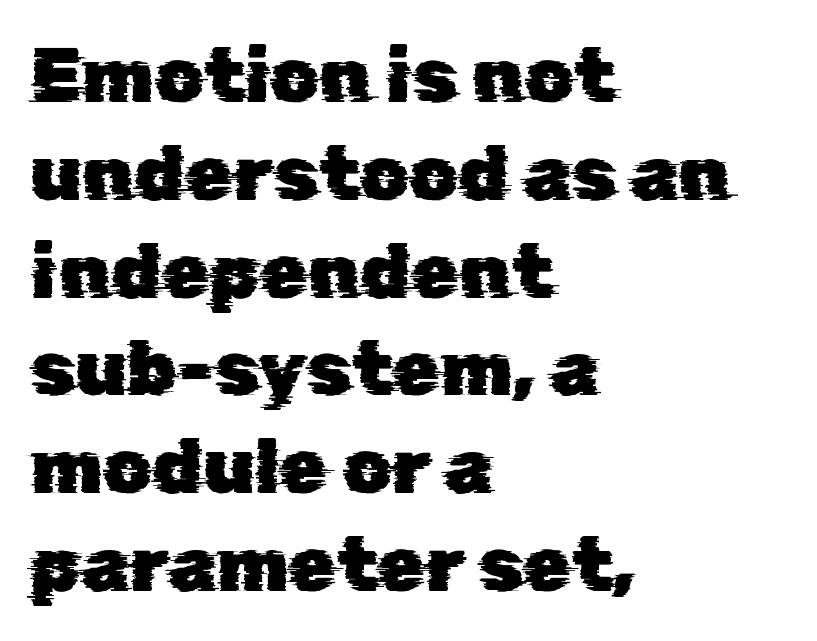
Is this a sans? Yes — the strokes have no serifs. Regarding leading, the lines here are spaced in the standard way. Letters rest on an invisible, unmarked baseline. A typesetter would call this zero additional tracking. Casual observation: everything's shoved over to the left. Is this a fixed-width face? No — the glyphs have proportional, varying widths.
